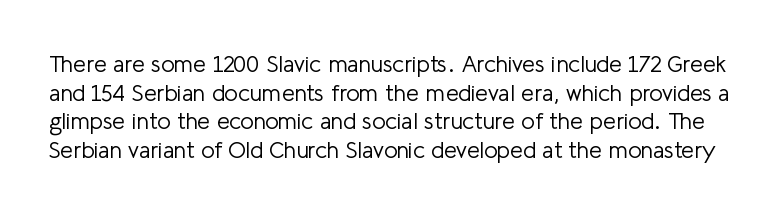
{"italic": "no", "bold": "no", "underline": "no", "line_spacing_ratio": 1.24, "letter_spacing": "normal", "letter_spacing_em": 0.0, "glyph_px": 23}
